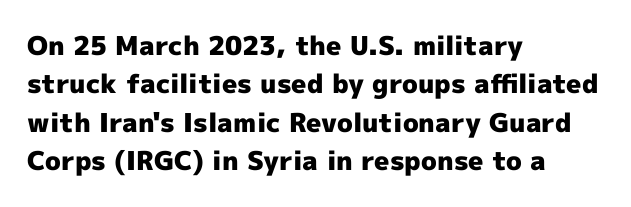
Q: Is the text bold? A: Yes.
Q: Is the text italic (slanted)? A: No, it is upright.
Q: Is the text underlined? A: No.
Q: How is the paragraph aligned? A: Left-aligned.
Q: Is the spacing between letters normal or unusually wide? A: Normal.
Q: Is the spacing between lines tight, normal or loose? A: Normal.
